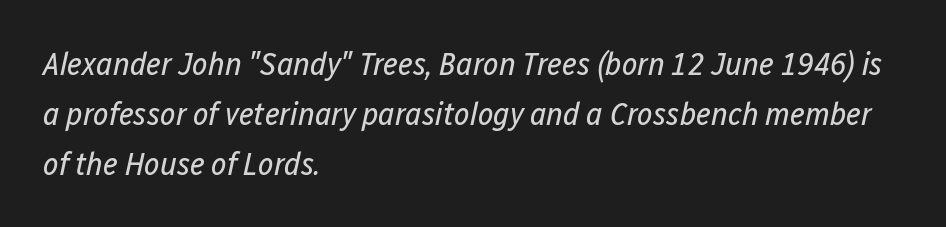
The image shows 33 px regular-weight, condensed type, italic (leaning right); set left-aligned, normal line spacing (1.51x), normal letter spacing, not underlined; low stroke contrast and a medium x-height.
